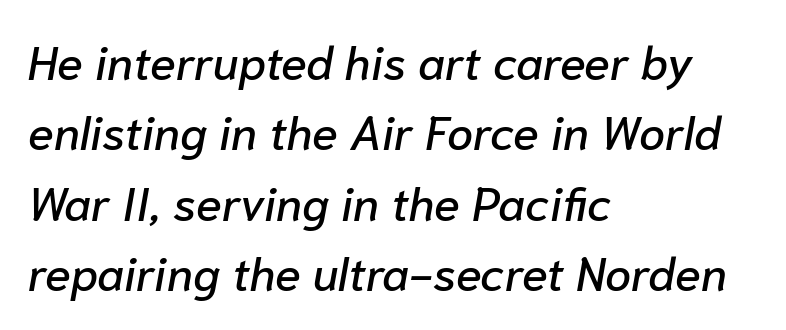
In terms of leading, this rendering sits right in the middle. The rendering keeps characters at their native spacing. Would a proofreader flag this as italicized? Yes. Think of a printed novel: that variable character pitch is what you see here. The lines in this sample share a left origin and differ only in where they stop. Honestly, there is no underline to notice here at all.
